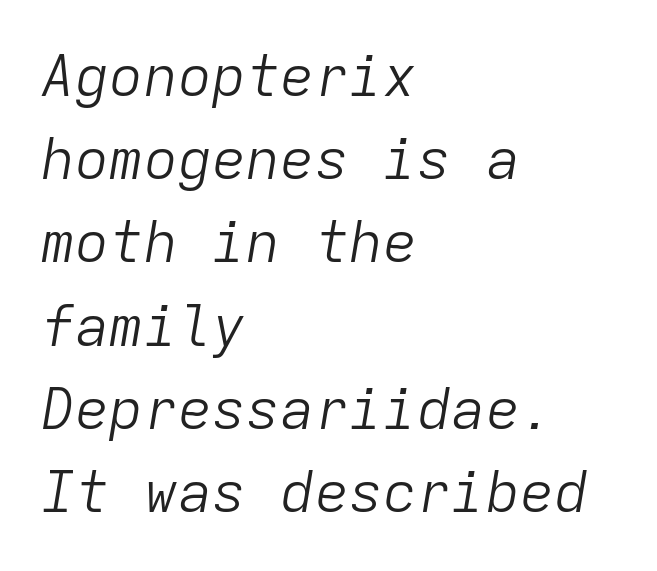
The image shows 57 px light type, italic (leaning right), monospaced; set left-aligned, normal line spacing (1.46x), normal letter spacing, not underlined; low stroke contrast and a medium x-height.
